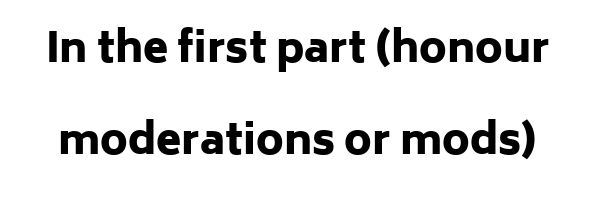
{"serif": "no", "italic": "no", "bold": "yes", "weight": "heavy", "width": "normal", "stroke_contrast": "low", "x_height": "medium", "monospaced": "no", "underline": "no", "line_spacing": "loose", "line_spacing_ratio": 2.24, "letter_spacing": "normal", "letter_spacing_em": 0.0, "glyph_px": 41}
